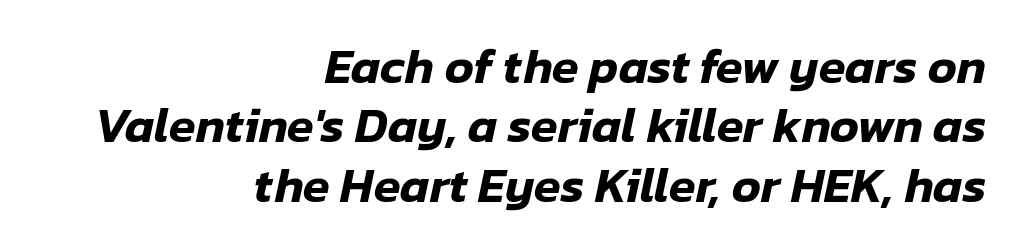
Q: Is the text italic (slanted)? A: Yes, it leans right by about 12 degrees.
Q: Is the text underlined? A: No.
Q: How is the paragraph aligned? A: Right-aligned.
Q: Is the spacing between letters normal or unusually wide? A: Normal.
Q: Width (condensed, normal, or wide)? A: Normal.
Q: Stroke contrast? A: Low.
Q: x-height? A: Medium.
Q: Monospaced? A: No.
